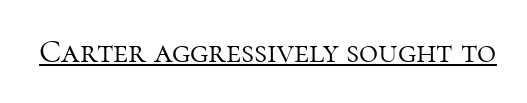
Q: Is the text bold? A: No.
Q: Is the text italic (slanted)? A: No, it is upright.
Q: Is the typeface a serif or a sans-serif typeface? A: Serif.
Q: Is the text underlined? A: Yes.
Q: Is the spacing between letters normal or unusually wide? A: Normal.
Q: Width (condensed, normal, or wide)? A: Normal.
Q: Stroke contrast? A: High.
Q: x-height? A: Medium.
Q: Monospaced? A: No.
